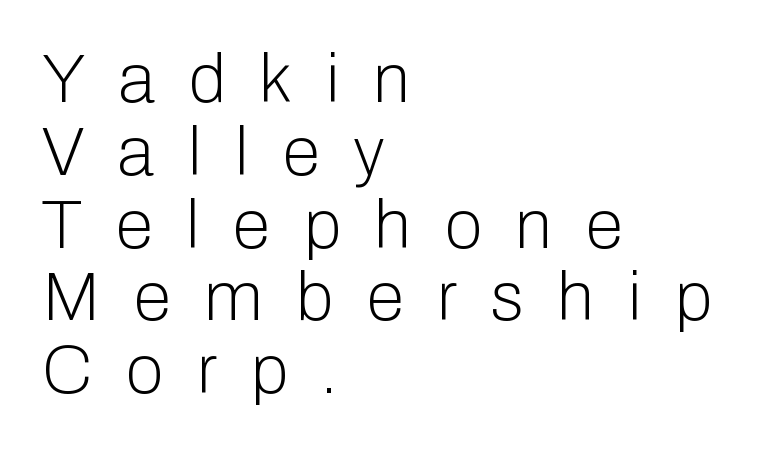
The image shows 68 px light sans-serif type, upright; set left-aligned, tight line spacing (1.07x), unusually wide letter spacing (+0.5 em), not underlined; low stroke contrast and a medium x-height.
